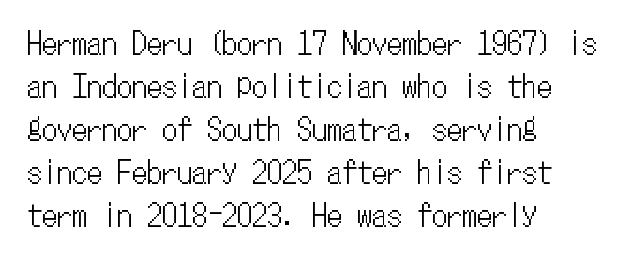
Type without underlining. Each letter, wide or thin by design, is forced into the same width here. The rendering uses a moderate line-height, typical for paragraphs. This rendering leaves character spacing at its baseline value. Unlike italic type, these characters show no tilt at all.
